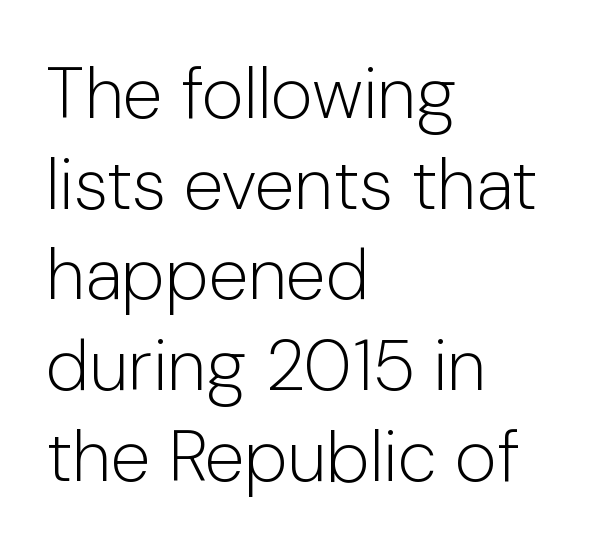
The image shows 72 px light sans-serif type, upright; set left-aligned, normal line spacing (1.26x), normal letter spacing, not underlined; low stroke contrast and a medium x-height.
